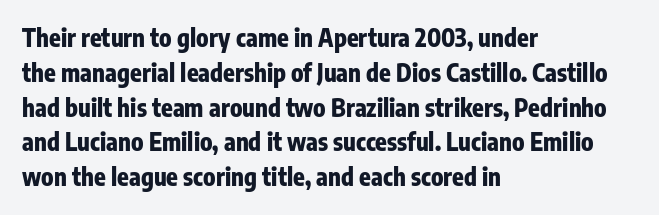
Q: Is the text bold? A: Yes.
Q: Is the text italic (slanted)? A: No, it is upright.
Q: Is the text underlined? A: No.
Q: How is the paragraph aligned? A: Left-aligned.
Q: Is the spacing between letters normal or unusually wide? A: Normal.
Q: Is the spacing between lines tight, normal or loose? A: Normal.
